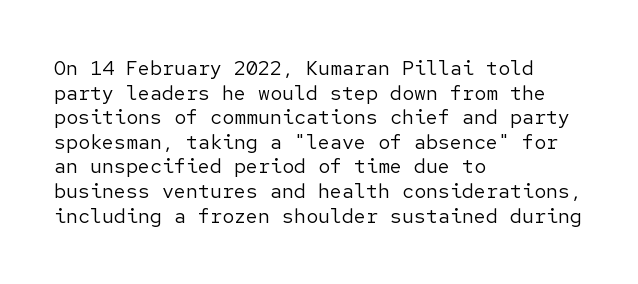
{"italic": "no", "bold": "no", "underline": "no", "align": "left", "line_spacing_ratio": 1.23, "letter_spacing": "normal", "letter_spacing_em": 0.0, "glyph_px": 20}
